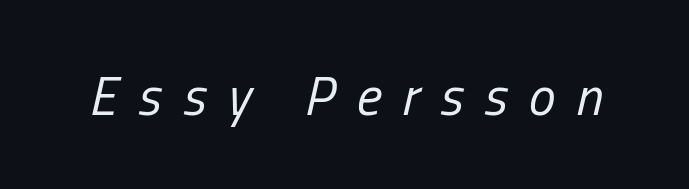
Q: Is the text bold? A: No.
Q: Is the text italic (slanted)? A: Yes, it leans right by about 13 degrees.
Q: Is the text underlined? A: No.
Q: Is the spacing between letters normal or unusually wide? A: Unusually wide.
Q: Width (condensed, normal, or wide)? A: Condensed.
Q: Stroke contrast? A: Low.
Q: x-height? A: Medium.
Q: Monospaced? A: No.
